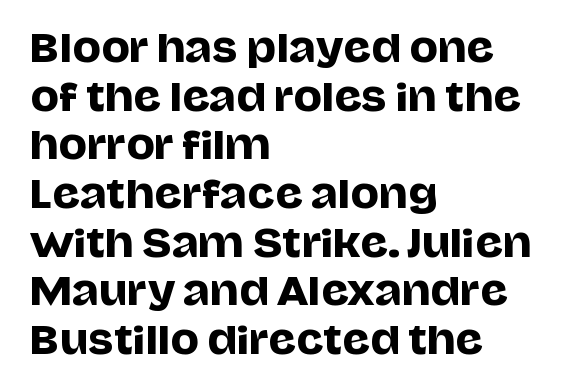
Q: Is the text italic (slanted)? A: No, it is upright.
Q: Is the typeface a serif or a sans-serif typeface? A: Sans-serif.
Q: Is the text underlined? A: No.
Q: How is the paragraph aligned? A: Left-aligned.
Q: Is the spacing between letters normal or unusually wide? A: Normal.
Q: Is the spacing between lines tight, normal or loose? A: Normal.
Q: Width (condensed, normal, or wide)? A: Normal.
Q: Stroke contrast? A: Low.
Q: x-height? A: Large.
Q: Monospaced? A: No.
